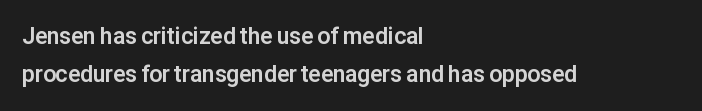
{"italic": "no", "bold": "yes", "underline": "no", "align": "left", "line_spacing": "normal", "line_spacing_ratio": 1.66, "letter_spacing": "normal", "letter_spacing_em": 0.0, "glyph_px": 23}
